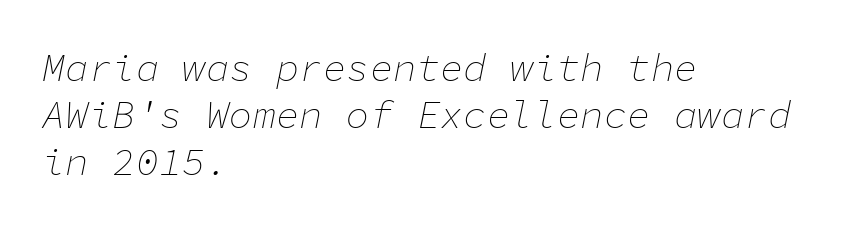
{"italic": "yes", "lean": "right", "slant_degrees": 11, "bold": "no", "weight": "thin", "width": "normal", "stroke_contrast": "low", "x_height": "medium", "monospaced": "yes", "underline": "no", "align": "left", "line_spacing_ratio": 1.21, "letter_spacing": "normal", "letter_spacing_em": 0.0, "glyph_px": 39}
